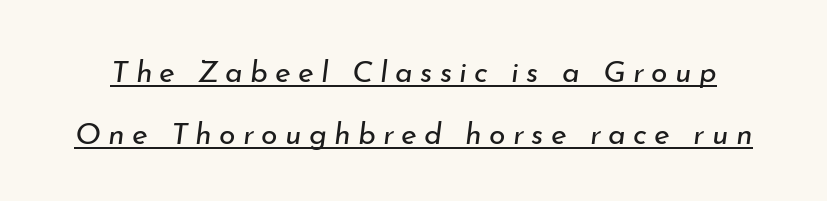
{"italic": "yes", "lean": "right", "slant_degrees": 7, "bold": "no", "weight": "regular", "width": "normal", "stroke_contrast": "low", "x_height": "small", "monospaced": "no", "underline": "yes", "line_spacing": "loose", "line_spacing_ratio": 2.07, "letter_spacing": "wide", "letter_spacing_em": 0.24, "glyph_px": 30}
